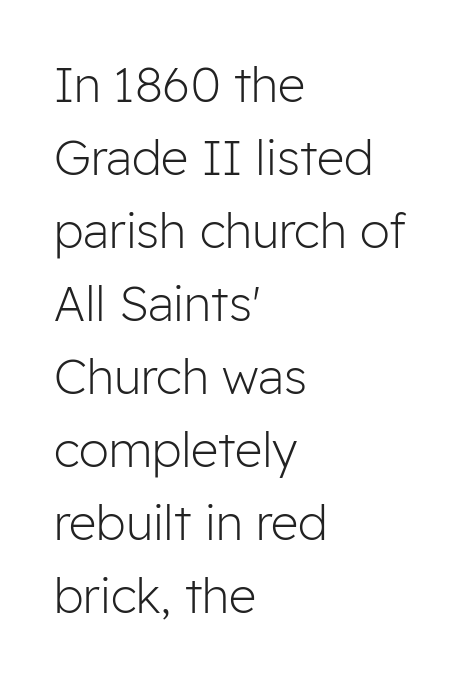
Q: Is the text bold? A: No.
Q: Is the text italic (slanted)? A: No, it is upright.
Q: Is the typeface a serif or a sans-serif typeface? A: Sans-serif.
Q: Is the text underlined? A: No.
Q: How is the paragraph aligned? A: Left-aligned.
Q: Is the spacing between letters normal or unusually wide? A: Normal.
Q: Is the spacing between lines tight, normal or loose? A: Normal.
Q: Width (condensed, normal, or wide)? A: Normal.
Q: Stroke contrast? A: Low.
Q: x-height? A: Medium.
Q: Monospaced? A: No.
